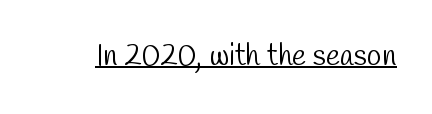
Q: Is the text bold? A: No.
Q: Is the typeface a serif or a sans-serif typeface? A: Sans-serif.
Q: Is the text underlined? A: Yes.
Q: Is the spacing between letters normal or unusually wide? A: Normal.
Q: Width (condensed, normal, or wide)? A: Condensed.
Q: Stroke contrast? A: Low.
Q: x-height? A: Medium.
Q: Monospaced? A: No.
